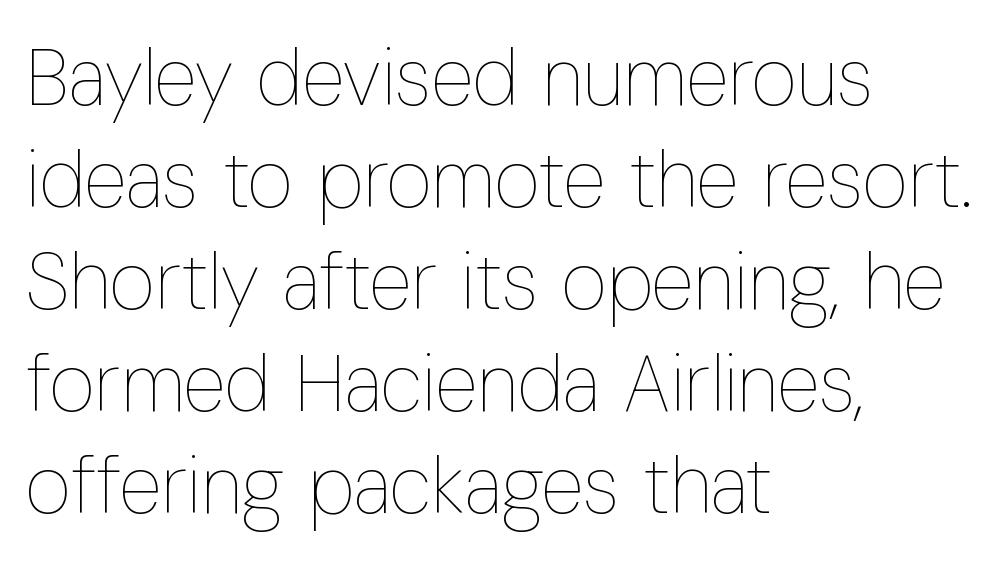
Q: Is the text bold? A: No.
Q: Is the text italic (slanted)? A: No, it is upright.
Q: Is the text underlined? A: No.
Q: How is the paragraph aligned? A: Left-aligned.
Q: Is the spacing between letters normal or unusually wide? A: Normal.
Q: Is the spacing between lines tight, normal or loose? A: Normal.
Q: Width (condensed, normal, or wide)? A: Condensed.
Q: Stroke contrast? A: Low.
Q: x-height? A: Medium.
Q: Monospaced? A: No.
